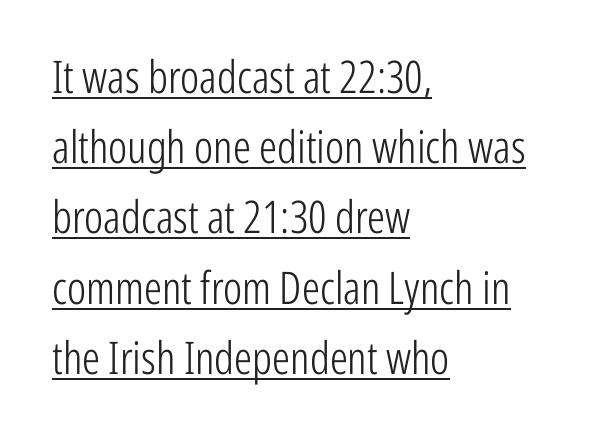
The image shows 45 px light, condensed sans-serif type, upright; set left-aligned, normal line spacing (1.56x), normal letter spacing, underlined; low stroke contrast and a medium x-height.
